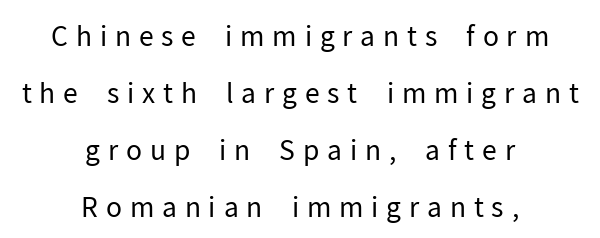
{"italic": "no", "bold": "no", "underline": "no", "align": "center", "line_spacing": "loose", "line_spacing_ratio": 2.11, "letter_spacing": "wide", "letter_spacing_em": 0.29, "glyph_px": 27}
